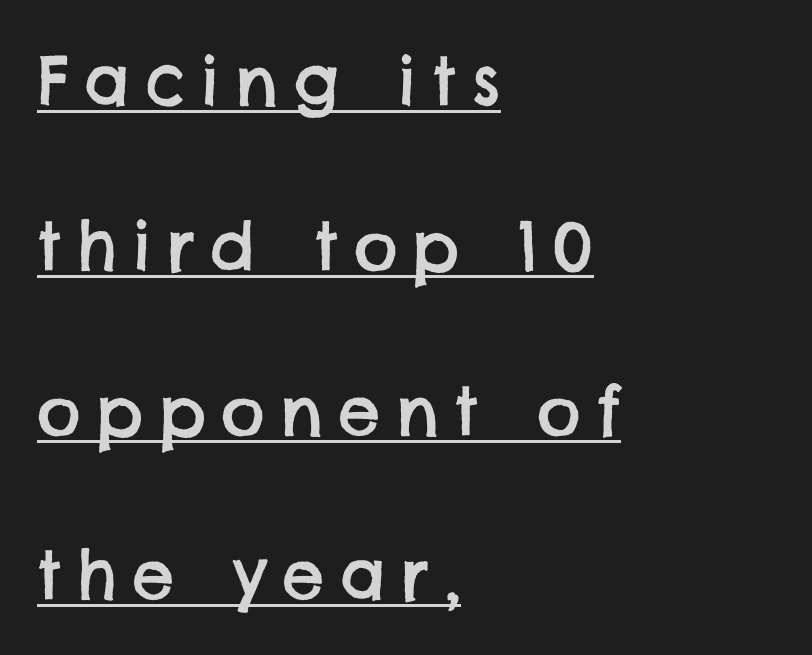
{"serif": "no", "width": "normal", "stroke_contrast": "low", "x_height": "large", "monospaced": "no", "underline": "yes", "align": "left", "line_spacing": "loose", "line_spacing_ratio": 2.46, "letter_spacing": "wide", "letter_spacing_em": 0.23, "glyph_px": 67}
